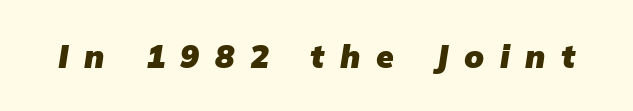
In terms of letterspacing, this is a distinctly airy, spread setting. Each letter keeps its own natural width here, so spacing adapts to shape. Words float on clear page, feet unadorned. Pretty heavy lettering here — definitely bold.
